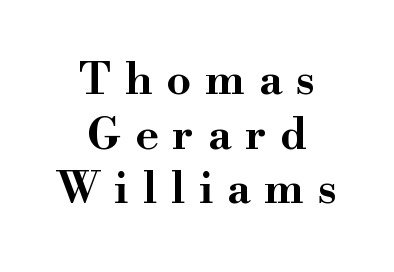
The image shows 44 px wide serif type, upright; set centered, line spacing 1.24x, unusually wide letter spacing (+0.32 em), not underlined; high stroke contrast and a small x-height.
